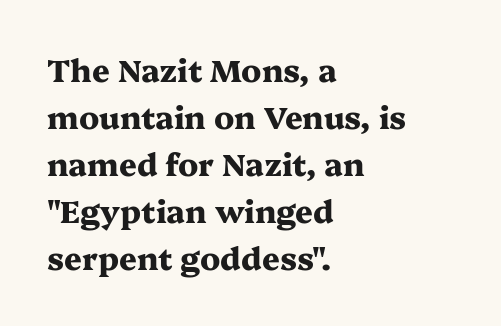
Q: Is the text bold? A: Yes.
Q: Is the text italic (slanted)? A: No, it is upright.
Q: Is the typeface a serif or a sans-serif typeface? A: Serif.
Q: Is the text underlined? A: No.
Q: How is the paragraph aligned? A: Left-aligned.
Q: Is the spacing between letters normal or unusually wide? A: Normal.
Q: Is the spacing between lines tight, normal or loose? A: Normal.
Q: Width (condensed, normal, or wide)? A: Wide.
Q: Stroke contrast? A: Medium.
Q: x-height? A: Medium.
Q: Monospaced? A: No.
